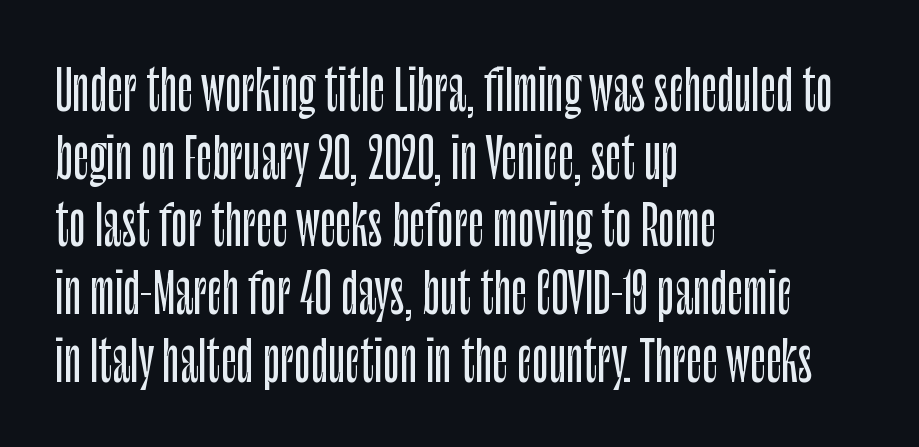
Q: Is the text italic (slanted)? A: No, it is upright.
Q: Is the typeface a serif or a sans-serif typeface? A: Sans-serif.
Q: Is the text underlined? A: No.
Q: How is the paragraph aligned? A: Left-aligned.
Q: Is the spacing between letters normal or unusually wide? A: Normal.
Q: Width (condensed, normal, or wide)? A: Condensed.
Q: Stroke contrast? A: Low.
Q: x-height? A: Large.
Q: Monospaced? A: No.
